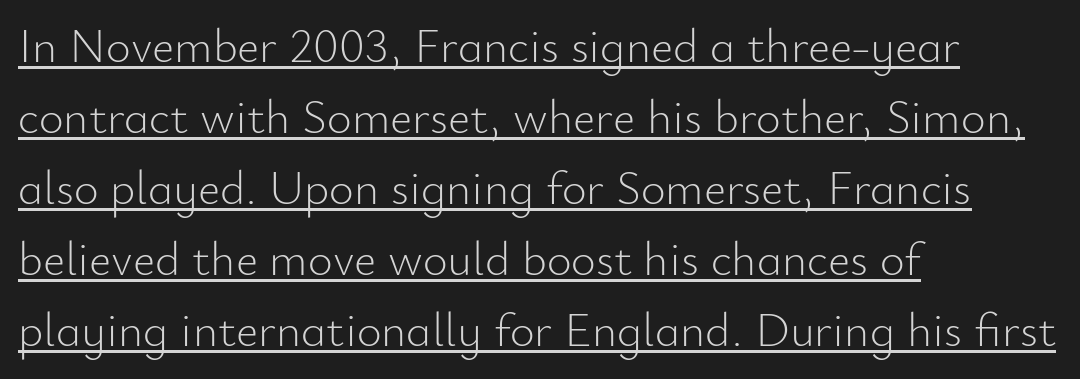
{"serif": "no", "italic": "no", "bold": "no", "weight": "light", "width": "normal", "stroke_contrast": "low", "x_height": "small", "monospaced": "no", "underline": "yes", "align": "left", "line_spacing": "normal", "line_spacing_ratio": 1.48, "letter_spacing": "normal", "letter_spacing_em": 0.0, "glyph_px": 48}
